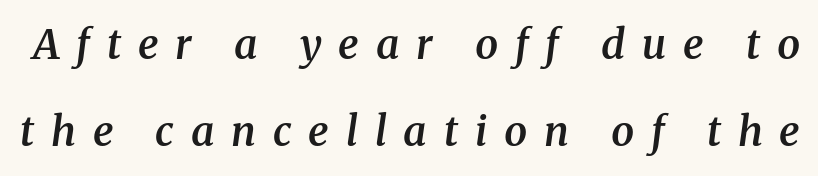
Q: Is the text bold? A: Semi-bold.
Q: Is the text italic (slanted)? A: Yes, it leans right by about 8 degrees.
Q: Is the typeface a serif or a sans-serif typeface? A: Serif.
Q: Is the text underlined? A: No.
Q: Is the spacing between letters normal or unusually wide? A: Unusually wide.
Q: Is the spacing between lines tight, normal or loose? A: Loose.
Q: Width (condensed, normal, or wide)? A: Normal.
Q: Stroke contrast? A: Medium.
Q: x-height? A: Medium.
Q: Monospaced? A: No.
